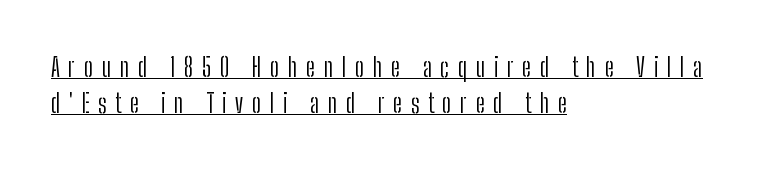
{"italic": "no", "bold": "no", "underline": "yes", "align": "left", "line_spacing": "normal", "line_spacing_ratio": 1.38, "letter_spacing": "wide", "letter_spacing_em": 0.33, "glyph_px": 26}
